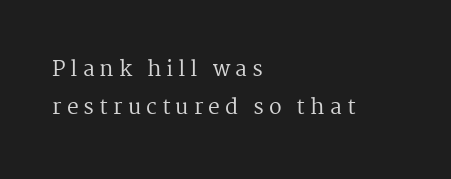
{"italic": "no", "bold": "no", "underline": "no", "align": "left", "line_spacing_ratio": 1.83, "letter_spacing": "wide", "letter_spacing_em": 0.24, "glyph_px": 21}
